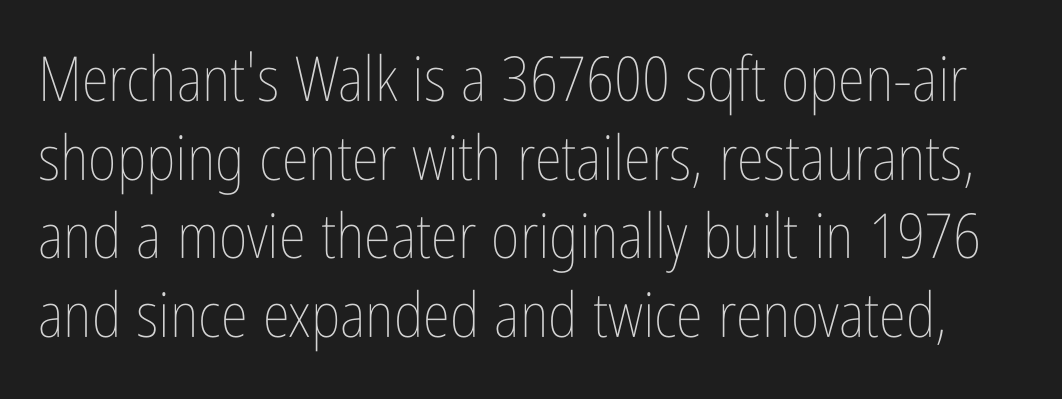
Q: Is the text bold? A: No.
Q: Is the text italic (slanted)? A: No, it is upright.
Q: Is the text underlined? A: No.
Q: Is the spacing between letters normal or unusually wide? A: Normal.
Q: Is the spacing between lines tight, normal or loose? A: Normal.
Q: Width (condensed, normal, or wide)? A: Condensed.
Q: Stroke contrast? A: Low.
Q: x-height? A: Medium.
Q: Monospaced? A: No.
